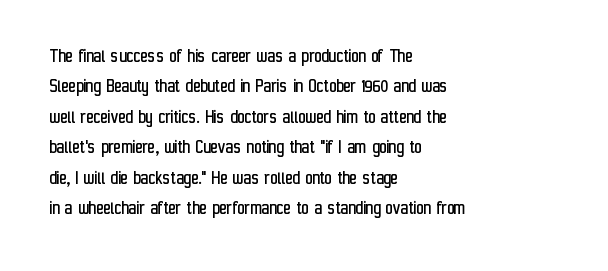
Q: Is the text bold? A: No.
Q: Is the text italic (slanted)? A: No, it is upright.
Q: Is the text underlined? A: No.
Q: How is the paragraph aligned? A: Left-aligned.
Q: Is the spacing between letters normal or unusually wide? A: Normal.
Q: Is the spacing between lines tight, normal or loose? A: Normal.
